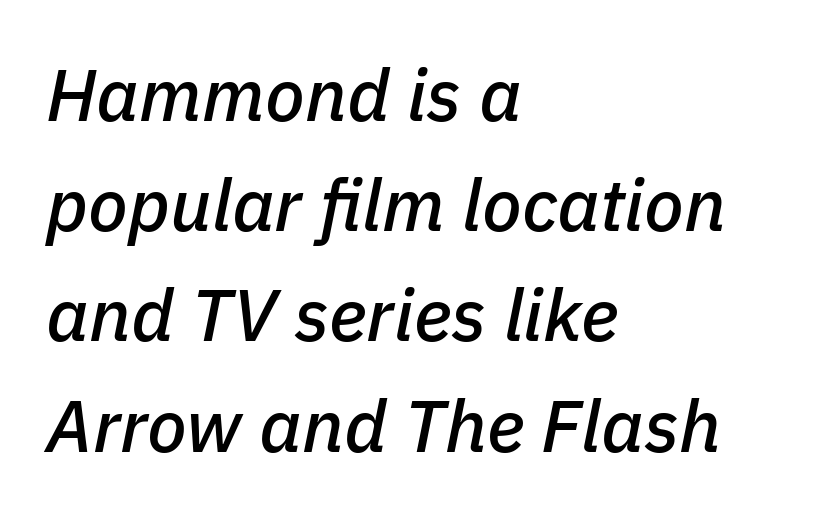
The image shows 73 px text type, italic (leaning right); set left-aligned, normal line spacing (1.51x), normal letter spacing, not underlined; low stroke contrast and a medium x-height.
